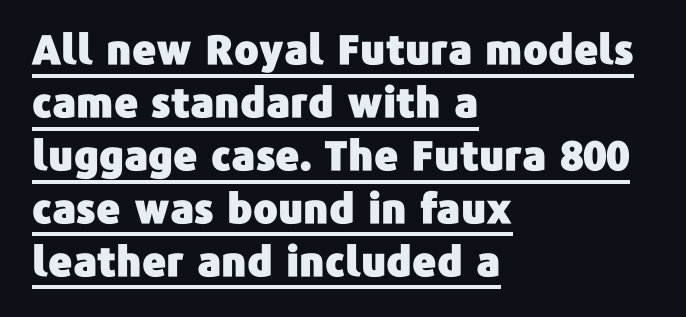
{"serif": "no", "italic": "no", "width": "normal", "stroke_contrast": "low", "x_height": "medium", "monospaced": "no", "underline": "yes", "align": "left", "line_spacing": "normal", "line_spacing_ratio": 1.29, "letter_spacing": "normal", "letter_spacing_em": 0.0, "glyph_px": 41}
